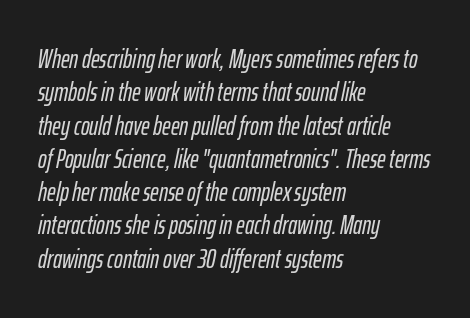
Underlining? Definitely not there. This sample uses plain, unmodified letter spacing. The space between consecutive lines is moderate. This sample is left-justified, so line endings fall wherever the words run out. Emphasis-style slanted type is in use.
